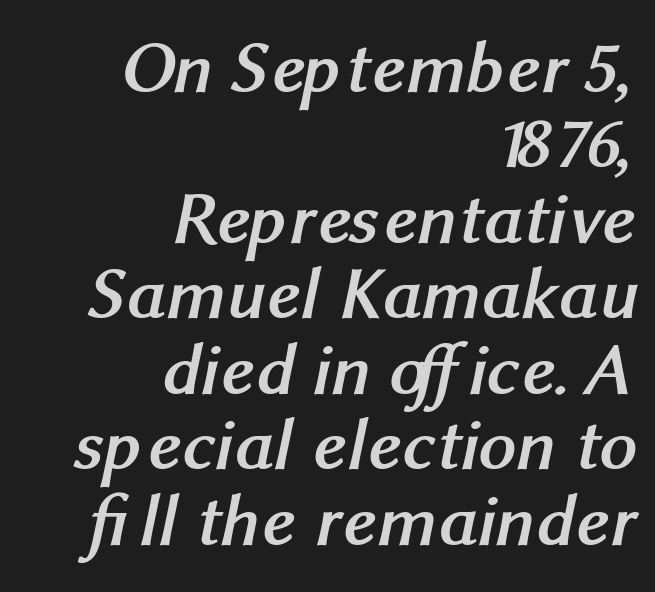
The image shows 74 px semibold sans-serif type; set right-aligned, tight line spacing (1.02x), normal letter spacing, not underlined; medium stroke contrast and a medium x-height.
